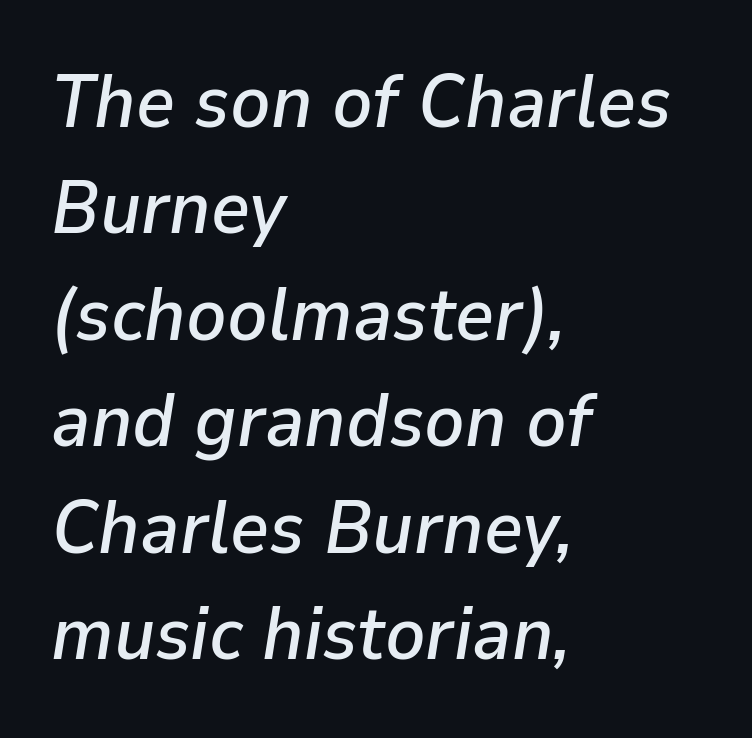
Words appear dense and cohesive because spacing is normal. Underline: absent. The text block is weighted toward the left margin, trailing off unevenly rightward. Horizontal bands of white between lines are of average thickness. Here the designer chose a conventional face with non-uniform glyph widths.
